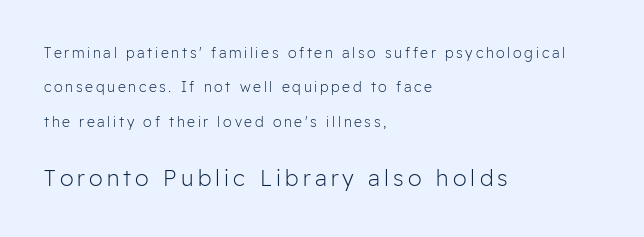
{"italic": "no", "bold": "no", "underline": "no", "align": "left", "line_spacing": "loose", "line_spacing_ratio": 2.45, "larger_block": "second", "size_ratio": 1.57, "glyph_px": 22}
